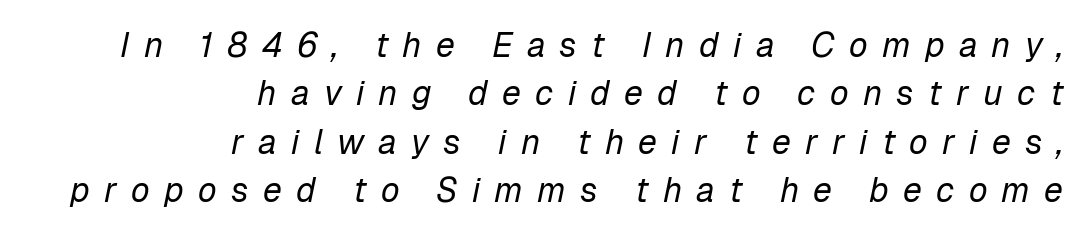
Q: Is the text bold? A: No.
Q: Is the text italic (slanted)? A: Yes, it leans right by about 12 degrees.
Q: Is the text underlined? A: No.
Q: How is the paragraph aligned? A: Right-aligned.
Q: Is the spacing between letters normal or unusually wide? A: Unusually wide.
Q: Is the spacing between lines tight, normal or loose? A: Normal.
Q: Width (condensed, normal, or wide)? A: Normal.
Q: Stroke contrast? A: Low.
Q: x-height? A: Medium.
Q: Monospaced? A: No.
